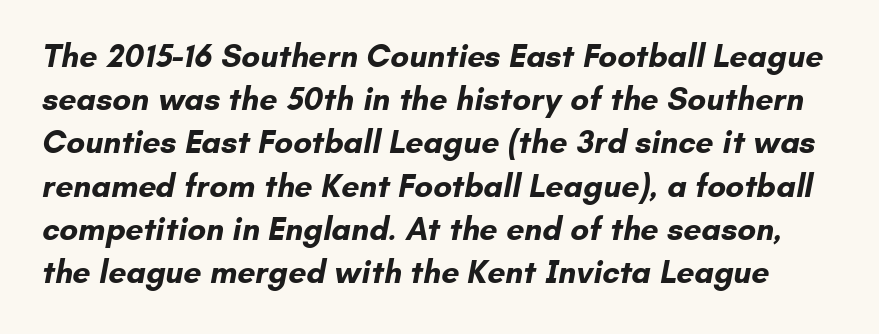
{"serif": "no", "bold": "yes", "weight": "bold", "width": "normal", "stroke_contrast": "low", "x_height": "small", "monospaced": "no", "underline": "no", "line_spacing": "normal", "line_spacing_ratio": 1.35, "letter_spacing": "normal", "letter_spacing_em": 0.0, "glyph_px": 32}
